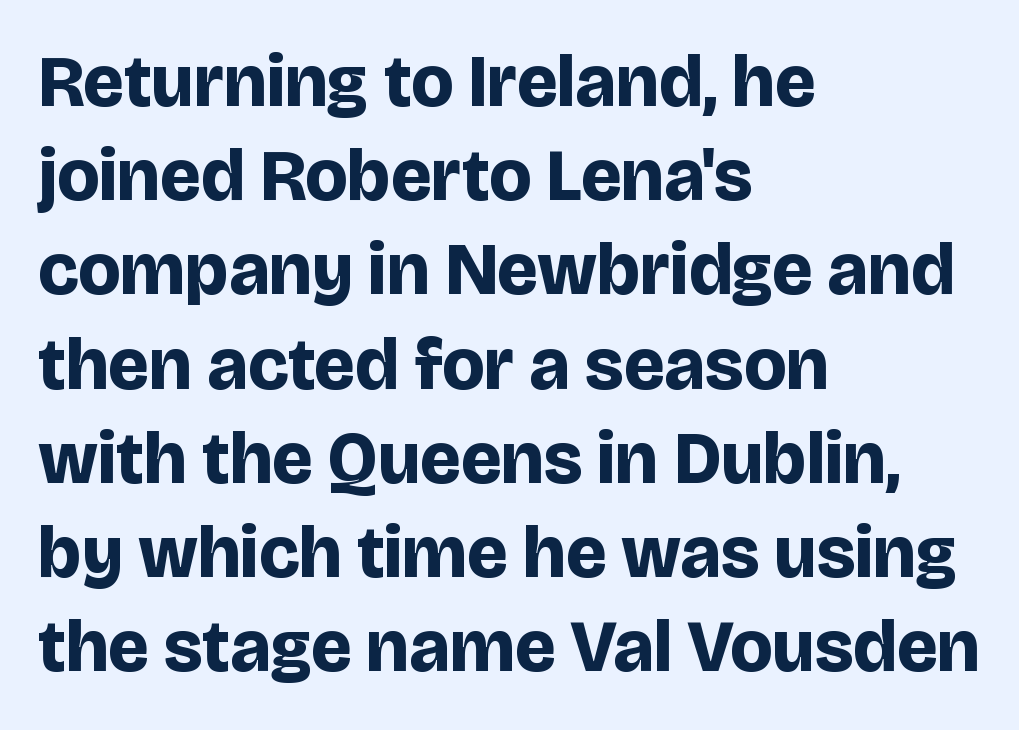
The image shows 73 px bold sans-serif type, upright; set left-aligned, normal line spacing (1.29x), normal letter spacing, not underlined; low stroke contrast and a large x-height.
